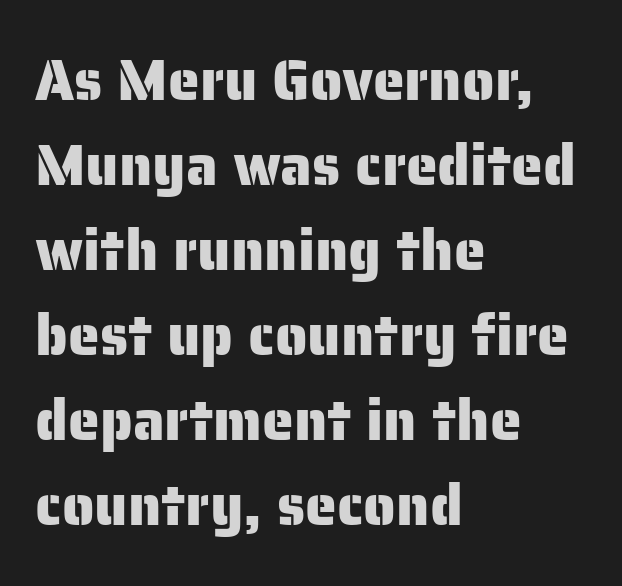
Are there feet on the stems? There aren't — it's a sans. This rendering uses left alignment, leaving the right contour irregular. In terms of leading, this rendering sits right in the middle. The rendering uses natural spacing where letterforms have individual widths. The glyphs are unaccompanied by any horizontal stroke below them.
